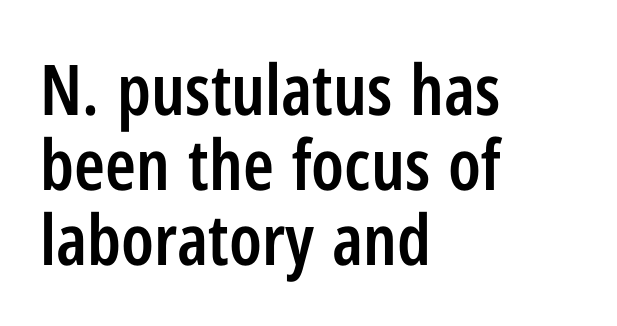
The image shows 70 px semibold, condensed sans-serif type, upright; set left-aligned, tight line spacing (1.07x), normal letter spacing, not underlined; low stroke contrast and a medium x-height.
